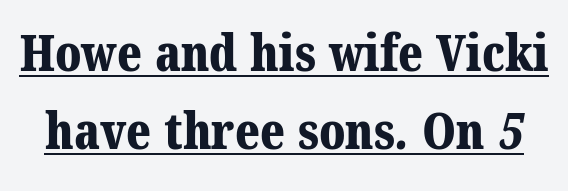
{"serif": "yes", "bold": "yes", "weight": "bold", "width": "normal", "stroke_contrast": "medium", "x_height": "medium", "monospaced": "no", "underline": "yes", "line_spacing": "normal", "line_spacing_ratio": 1.56, "letter_spacing": "normal", "letter_spacing_em": 0.0, "glyph_px": 50}
